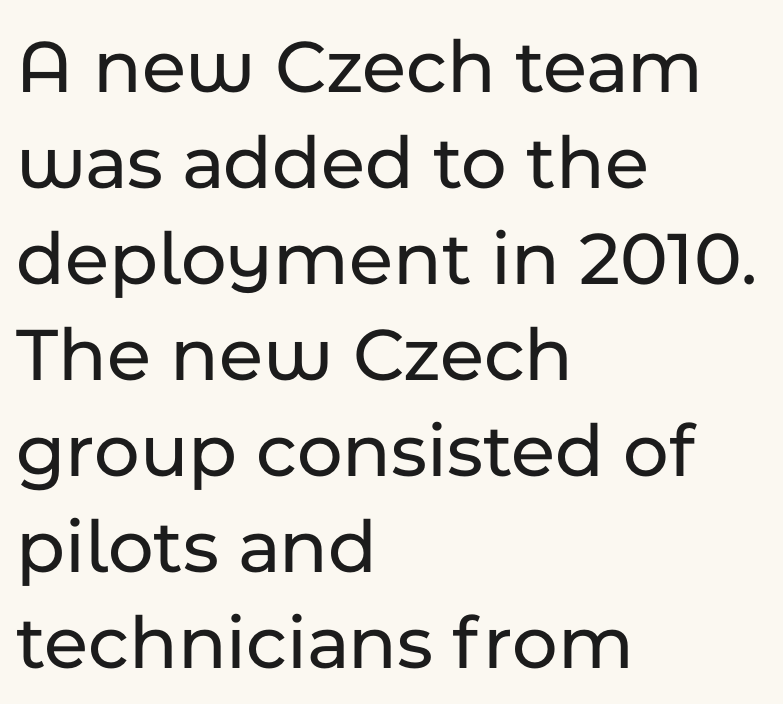
Q: Is the text italic (slanted)? A: No, it is upright.
Q: Is the typeface a serif or a sans-serif typeface? A: Sans-serif.
Q: Is the text underlined? A: No.
Q: How is the paragraph aligned? A: Left-aligned.
Q: Is the spacing between letters normal or unusually wide? A: Normal.
Q: Width (condensed, normal, or wide)? A: Normal.
Q: Stroke contrast? A: Low.
Q: x-height? A: Medium.
Q: Monospaced? A: No.
